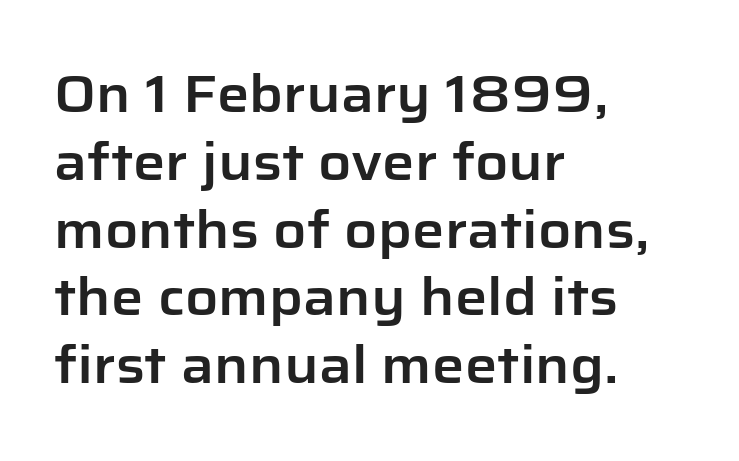
Q: Is the text italic (slanted)? A: No, it is upright.
Q: Is the typeface a serif or a sans-serif typeface? A: Sans-serif.
Q: Is the text underlined? A: No.
Q: How is the paragraph aligned? A: Left-aligned.
Q: Is the spacing between letters normal or unusually wide? A: Normal.
Q: Is the spacing between lines tight, normal or loose? A: Normal.
Q: Width (condensed, normal, or wide)? A: Normal.
Q: Stroke contrast? A: Low.
Q: x-height? A: Medium.
Q: Monospaced? A: No.
